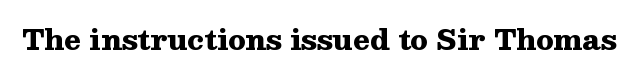
{"serif": "yes", "italic": "no", "bold": "yes", "weight": "heavy", "width": "wide", "stroke_contrast": "medium", "x_height": "medium", "monospaced": "no", "underline": "no", "letter_spacing": "normal", "letter_spacing_em": 0.0, "glyph_px": 28}
